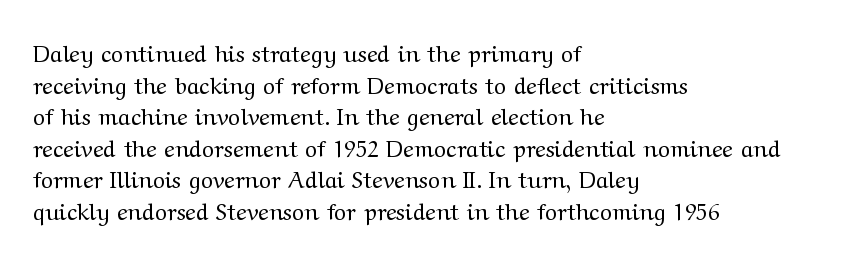
The image shows 23 px text type, upright; set left-aligned, normal line spacing (1.37x), normal letter spacing, not underlined.
